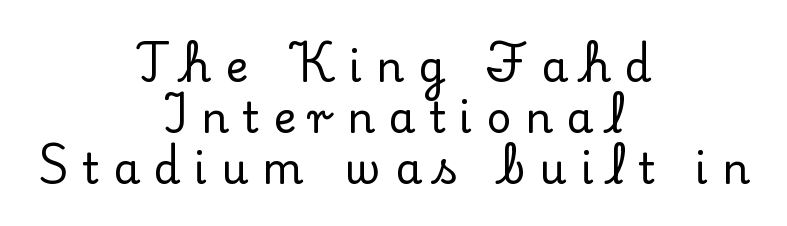
The image shows 43 px serif type, upright; set centered, line spacing 1.19x, unusually wide letter spacing (+0.32 em), not underlined; low stroke contrast and a small x-height.
